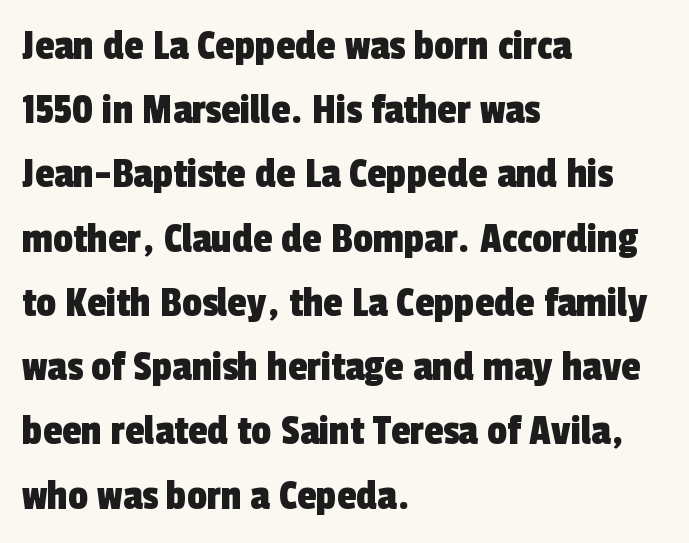
Q: Is the typeface a serif or a sans-serif typeface? A: Sans-serif.
Q: Is the text underlined? A: No.
Q: How is the paragraph aligned? A: Left-aligned.
Q: Is the spacing between letters normal or unusually wide? A: Normal.
Q: Is the spacing between lines tight, normal or loose? A: Normal.
Q: Width (condensed, normal, or wide)? A: Condensed.
Q: x-height? A: Medium.
Q: Monospaced? A: No.
